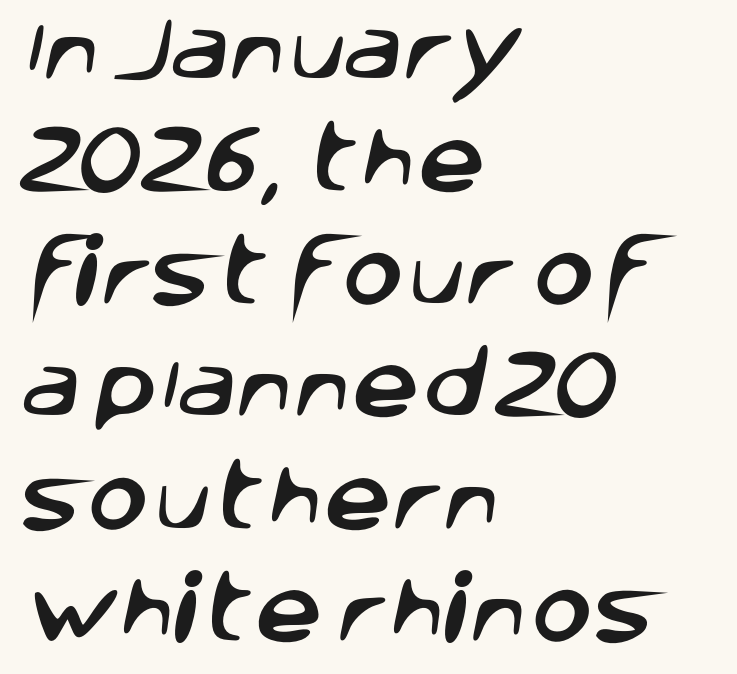
The image shows 75 px sans-serif type; set left-aligned, normal line spacing (1.5x), normal letter spacing, not underlined; low stroke contrast and a large x-height.
